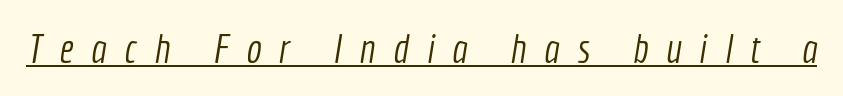
This sample has the flowing, uneven cadence of proportional lettering. Check where the strokes stop: nothing finishes them off — pure sans. The sample's only ornament is a line tracing under the words. Students, note that the glyphs here are deliberately spaced far apart. Is the type heavy? It reads as light-to-regular instead.
